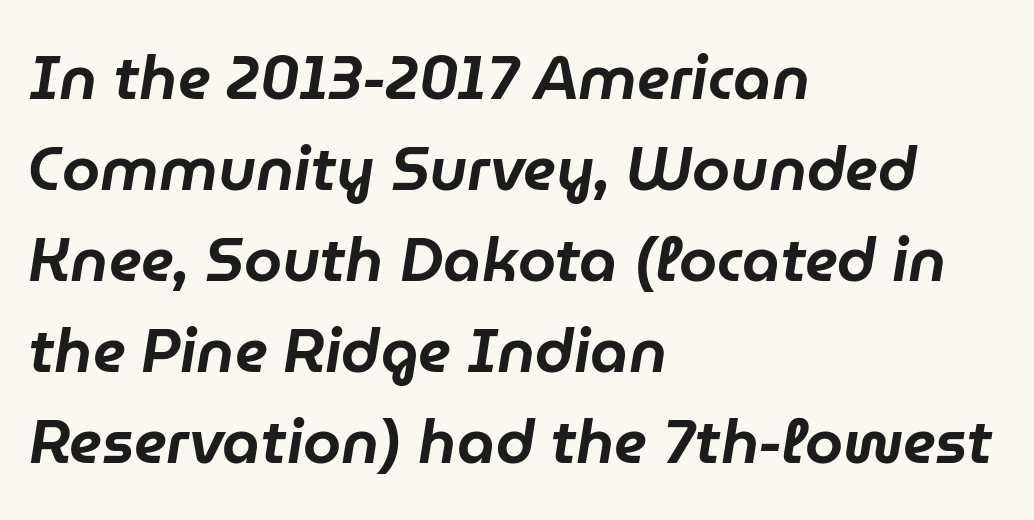
If you measured baseline to baseline, you'd find a middling distance. Anything drawn beneath the words? Only blank space. A classic flush-left, rag-right setting is used for this passage. Tracking here is standard; glyphs follow each other at the usual distance.
